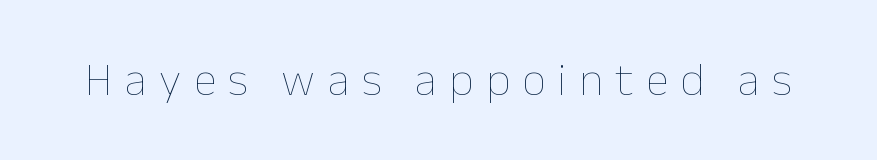
Q: Is the text bold? A: No.
Q: Is the text italic (slanted)? A: No, it is upright.
Q: Is the text underlined? A: No.
Q: Is the spacing between letters normal or unusually wide? A: Unusually wide.
Q: Width (condensed, normal, or wide)? A: Normal.
Q: Stroke contrast? A: Low.
Q: x-height? A: Medium.
Q: Monospaced? A: No.
